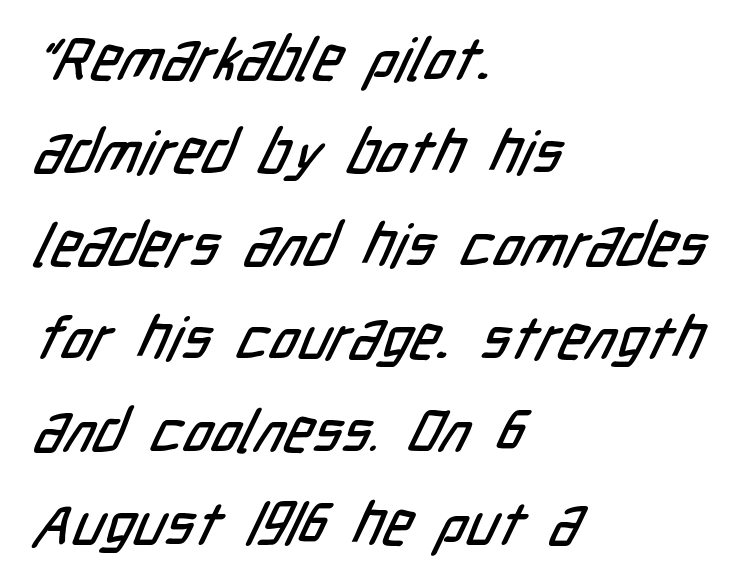
The image shows 60 px condensed sans-serif type; set left-aligned, normal line spacing (1.55x), normal letter spacing, not underlined; low stroke contrast and a medium x-height.
